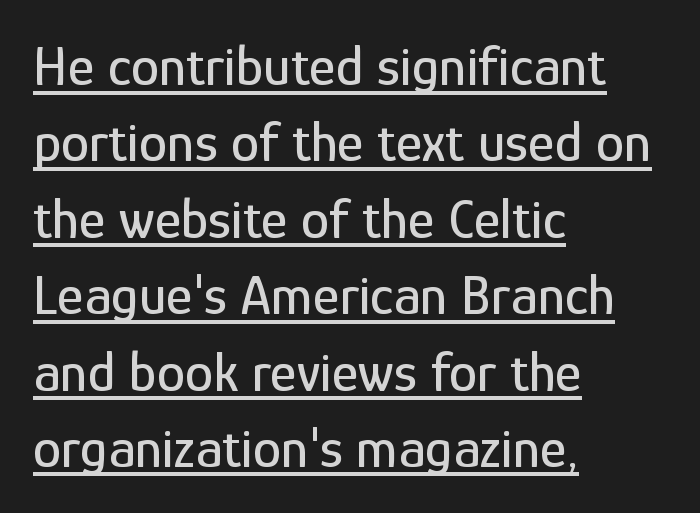
The image shows 57 px condensed sans-serif type, upright; set left-aligned, normal line spacing (1.34x), normal letter spacing, underlined; low stroke contrast and a medium x-height.
